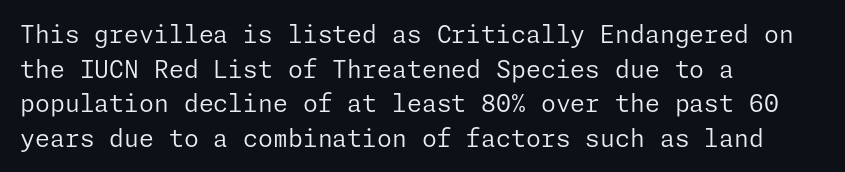
Regarding leading, the lines here are spaced in the standard way. The letters look calm and open, with moderate or lighter stems. Layout note: lines flush left. The rendering keeps characters at their native spacing. The lettering stays uniformly vertical, giving the passage a roman look. Underline: absent.
